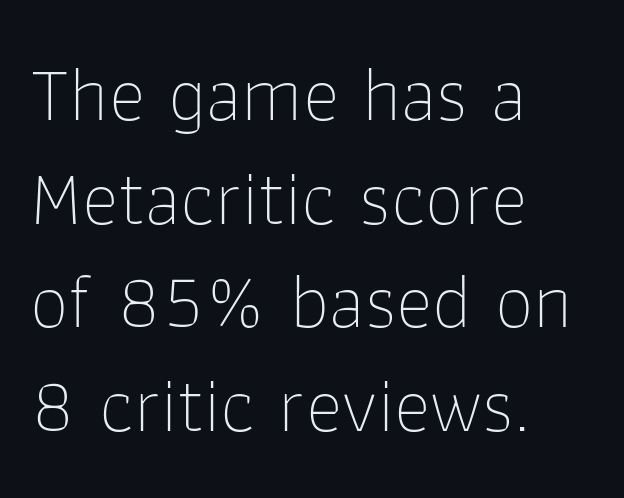
The rendering uses a moderate line-height, typical for paragraphs. A quiet, ordinary-to-light weight characterises the typeface. Leftover space on each line is placed entirely after the last word. In terms of letterspacing, this is plain default setting.
